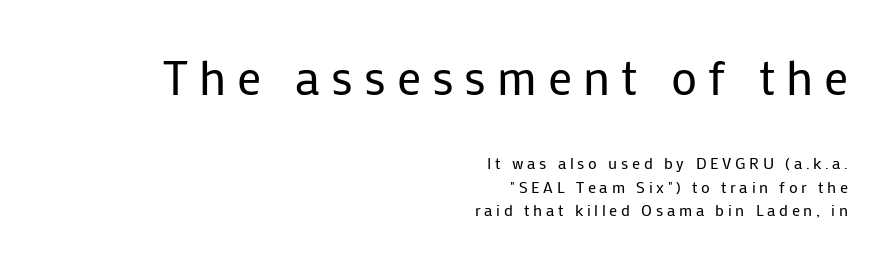
The image shows 48 px regular-weight sans-serif type, upright; set right-aligned, normal line spacing (1.46x), unusually wide letter spacing (+0.23 em), not underlined; the first (top) block is 3.0x larger; low stroke contrast and a medium x-height.
